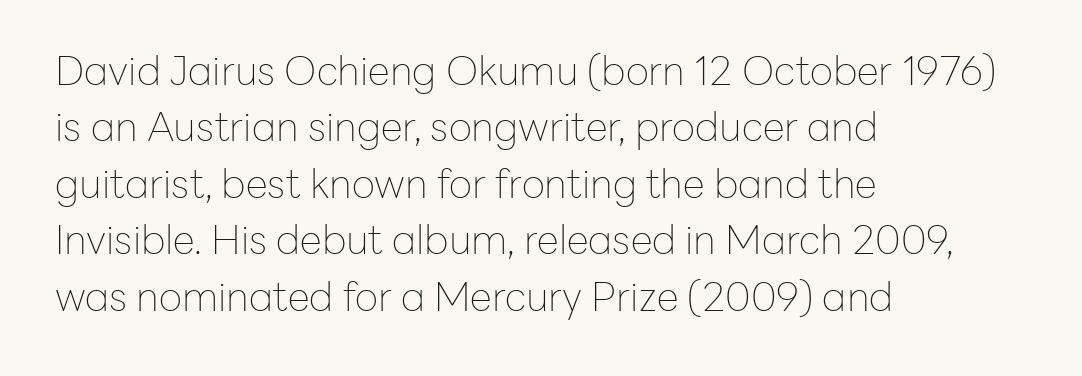
Standard letterfit; no display-style spreading of the glyphs. Type without underlining. The rendering uses natural spacing where letterforms have individual widths. The glyphs in this specimen are sans serif. The font's upright variant was chosen for this text. Students, observe: this is what conventionally led text looks like.
